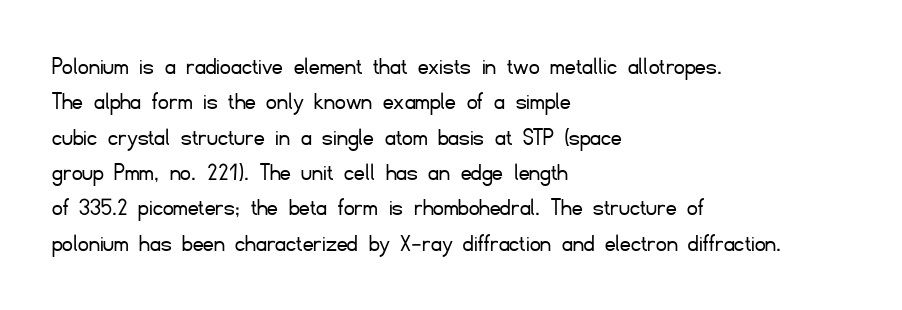
{"italic": "no", "bold": "no", "underline": "no", "align": "left", "line_spacing": "normal", "line_spacing_ratio": 1.36, "letter_spacing": "normal", "letter_spacing_em": 0.0, "glyph_px": 26}
